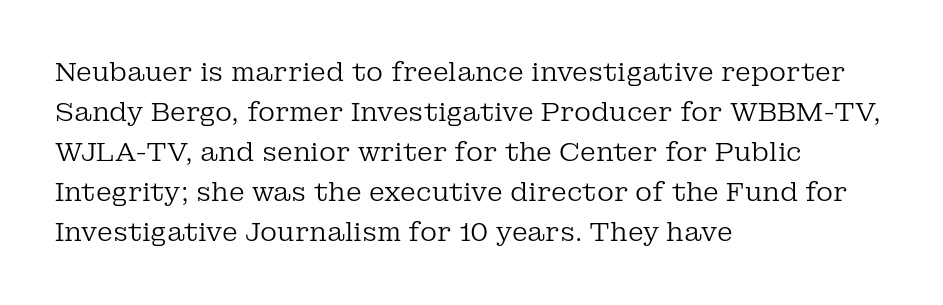
Q: Is the text bold? A: No.
Q: Is the text italic (slanted)? A: No, it is upright.
Q: Is the text underlined? A: No.
Q: How is the paragraph aligned? A: Left-aligned.
Q: Is the spacing between letters normal or unusually wide? A: Normal.
Q: Is the spacing between lines tight, normal or loose? A: Normal.
